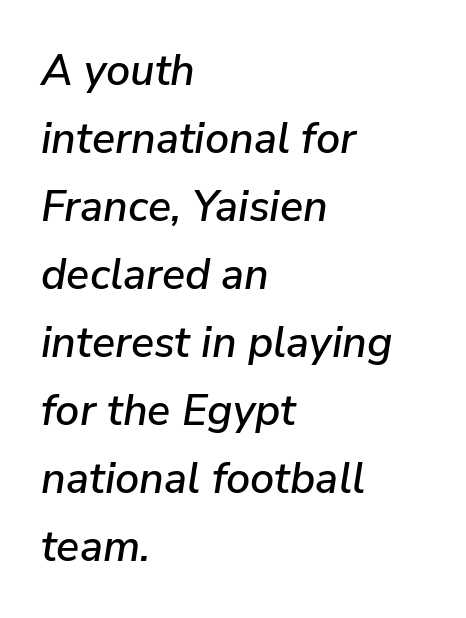
The passage is arranged the way most books set body copy — flush left. Varying glyph widths throughout — classic text-font behaviour. In terms of posture, this sample is oblique. Words appear dense and cohesive because spacing is normal.
